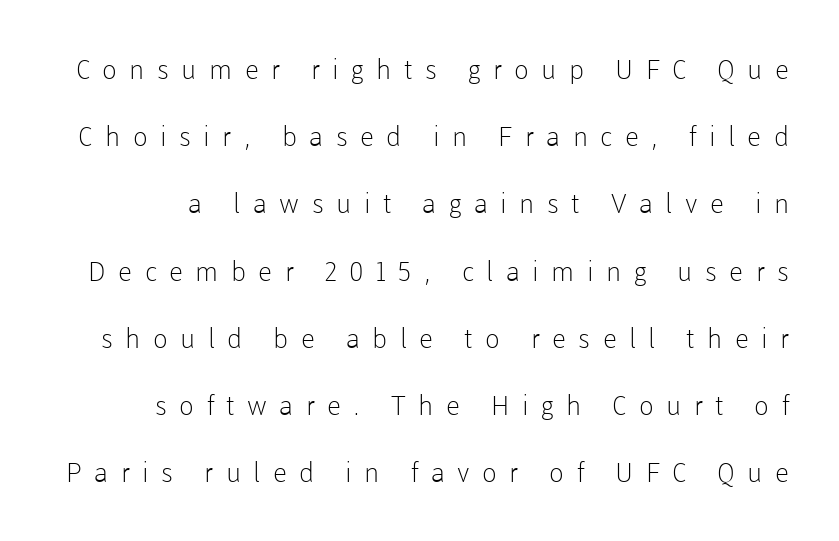
The image shows 27 px text type, upright; set loose line spacing (2.49x), unusually wide letter spacing (+0.46 em), not underlined.
